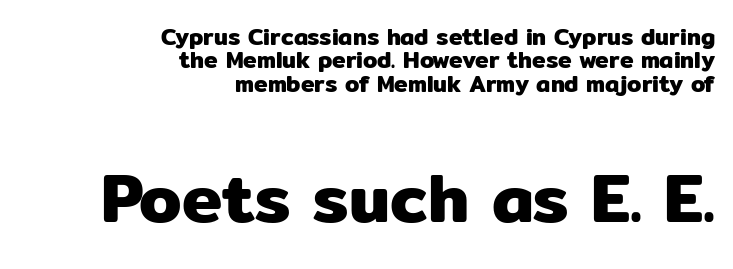
Think of a printed novel: that variable character pitch is what you see here. Vertically, the passage feels compressed, each row crowding the next. Clear beneath every line of the passage. Which margin do the lines hug? The right one — the left edge is uneven. If you drew a line through each stem, it would be perfectly vertical.
